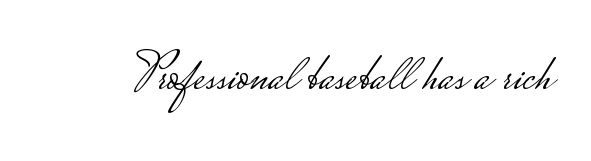
{"serif": "no", "bold": "no", "weight": "light", "width": "wide", "stroke_contrast": "low", "monospaced": "no", "underline": "no", "letter_spacing": "normal", "letter_spacing_em": 0.0, "glyph_px": 52}
